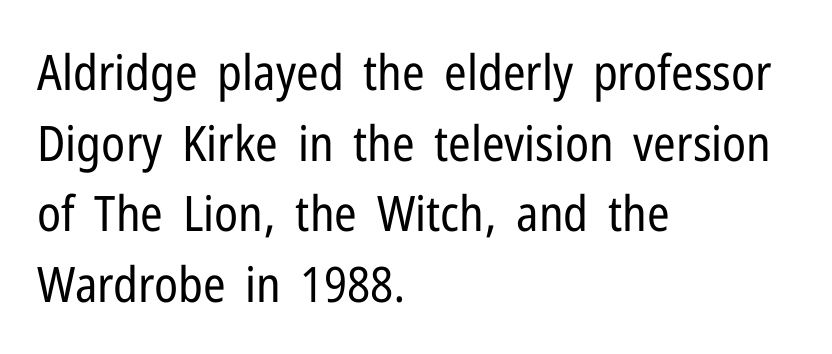
The string is rendered with underlining switched off. Here the designer chose a conventional face with non-uniform glyph widths. Style check: upright. Observe the absence of serifs on each vertical stroke in this sample. Vertically, the passage feels balanced, rows spaced as you'd expect.
